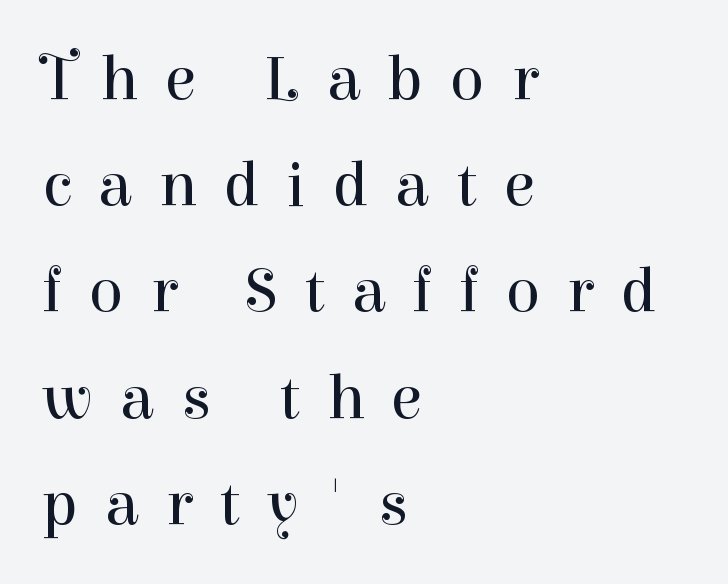
{"serif": "yes", "italic": "no", "bold": "no", "weight": "regular", "width": "normal", "stroke_contrast": "high", "x_height": "medium", "monospaced": "no", "underline": "no", "align": "left", "line_spacing": "normal", "line_spacing_ratio": 1.66, "letter_spacing": "wide", "letter_spacing_em": 0.42, "glyph_px": 64}
